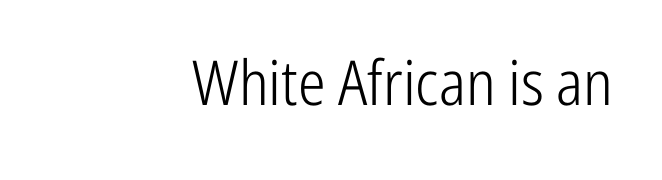
The image shows 62 px light, condensed sans-serif type, upright; set right-aligned, normal letter spacing, not underlined; low stroke contrast and a medium x-height.
